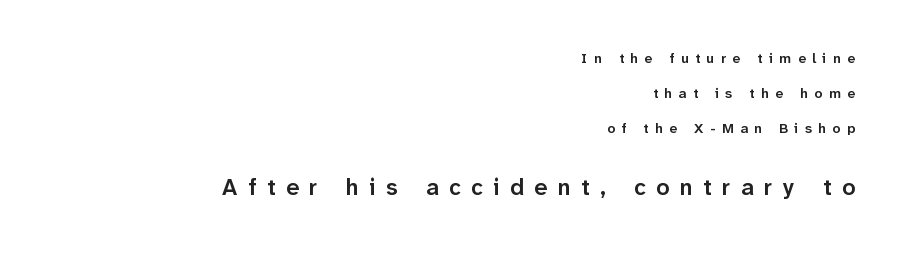
The image shows 23 px text type, upright; set right-aligned, loose line spacing (2.5x), unusually wide letter spacing (+0.46 em), not underlined; the second (bottom) block is 1.64x larger.
